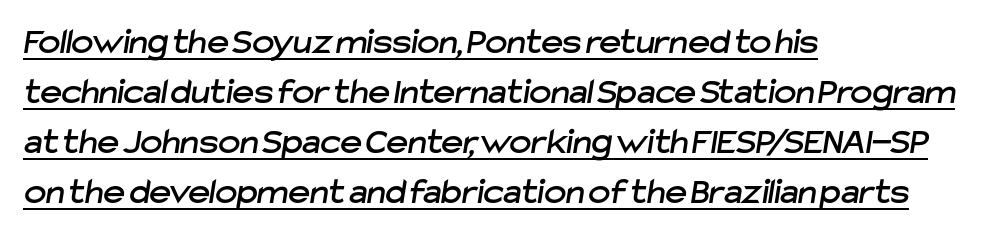
Evenly set lines give the paragraph a standard silhouette. Emphasis is given by a line drawn under the lettering. Caption: multi-line text, flush left, ragged right. The horizontal fit of the characters is conventional and even. Spacing verdict: proportional, widths tailored to each character. Does the type have serifs? No, each stem ends abruptly.
